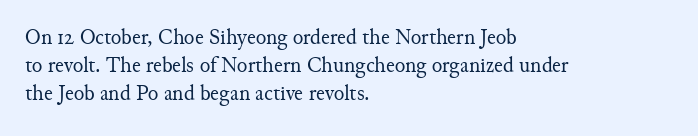
Normally led — the rows are evenly, conventionally spaced. Underlining? Definitely not there. The axis of the letterforms is exactly vertical. The passage is arranged the way most books set body copy — flush left. Default kerning and tracking; the words read as compact shapes.
